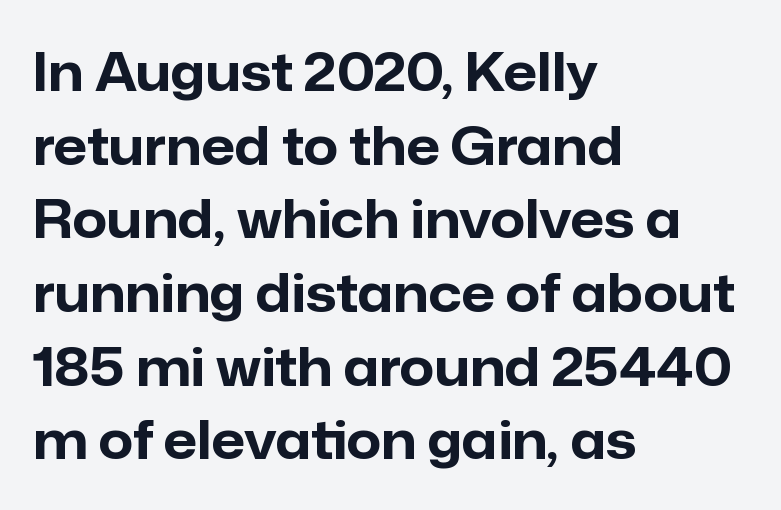
{"serif": "no", "italic": "no", "bold": "yes", "weight": "bold", "width": "normal", "stroke_contrast": "low", "x_height": "medium", "monospaced": "no", "underline": "no", "align": "left", "line_spacing": "normal", "line_spacing_ratio": 1.39, "letter_spacing": "normal", "letter_spacing_em": 0.0, "glyph_px": 53}
